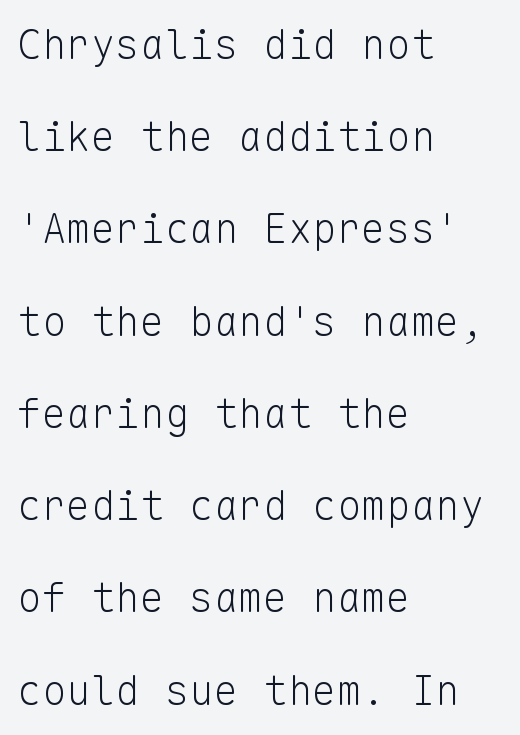
Every stem runs plumb, perpendicular to the baseline. The vertical gap from one line to the next is large. The font sits on the lighter half of the weight spectrum, regular included. The line texture is even and compact thanks to regular tracking. Beneath every word, the page is bare. The compositor pushed each line to the left boundary.
